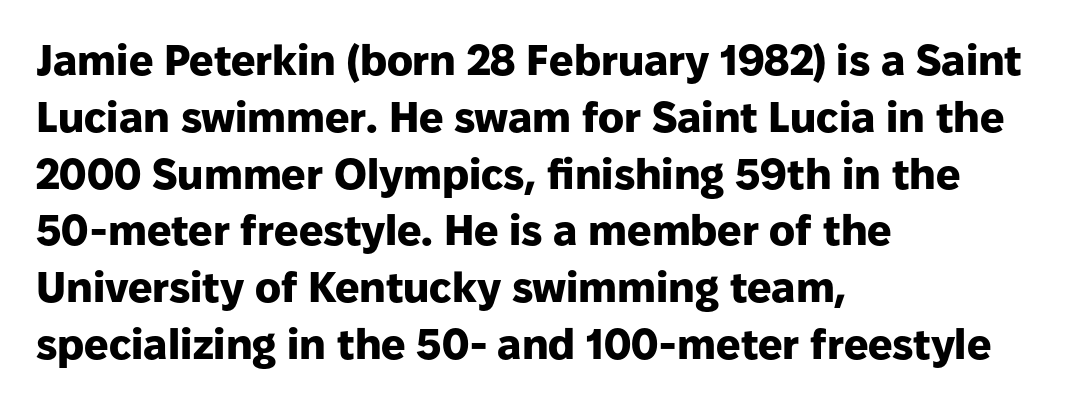
Caption: bold face, heavy strokes. The compositor pushed each line to the left boundary. The leading is moderate, giving the passage an even texture. The words here are not underlined. The typography opts for an upright posture over an oblique one.
